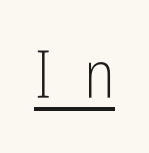
Notice how a bar underscores the lettering throughout. Proportional: the letters do not fall into vertical columns. Rendered with straight, roman letterforms. Between one letter and the next there's a generous, obvious gap. Typographically, this falls in the sans-serif category. Letters have the restrained weight of plain body copy at most.
